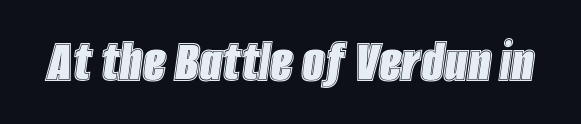
{"italic": "yes", "lean": "right", "slant_degrees": 8, "width": "condensed", "x_height": "large", "monospaced": "no", "underline": "no", "letter_spacing": "normal", "letter_spacing_em": 0.0, "glyph_px": 63}
